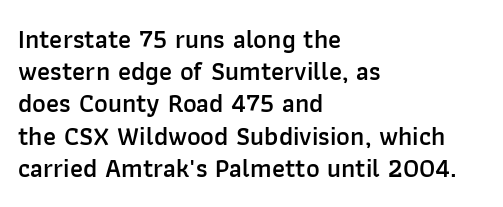
Q: Is the text bold? A: Semi-bold.
Q: Is the text italic (slanted)? A: No, it is upright.
Q: Is the text underlined? A: No.
Q: How is the paragraph aligned? A: Left-aligned.
Q: Is the spacing between letters normal or unusually wide? A: Normal.
